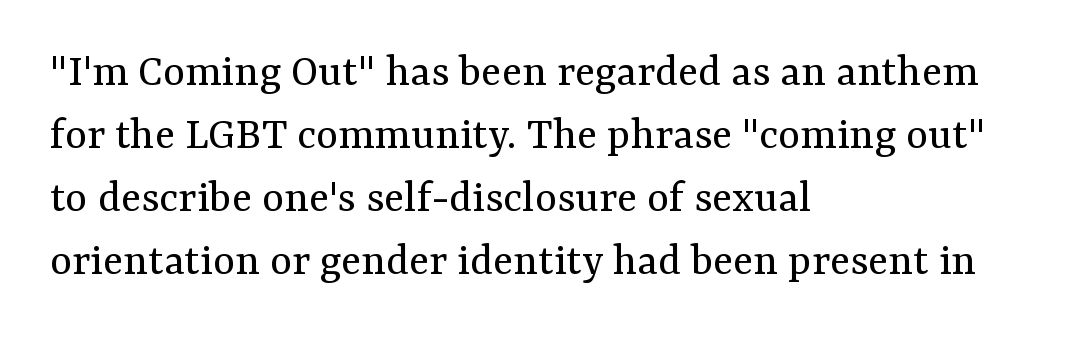
{"serif": "yes", "italic": "no", "bold": "no", "weight": "regular", "width": "normal", "stroke_contrast": "medium", "x_height": "medium", "monospaced": "no", "underline": "no", "align": "left", "line_spacing": "normal", "line_spacing_ratio": 1.34, "letter_spacing": "normal", "letter_spacing_em": 0.0, "glyph_px": 47}
